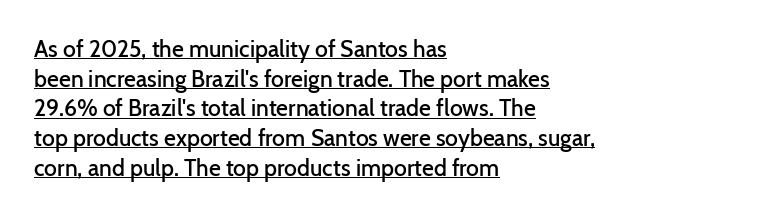
Q: Is the text bold? A: Semi-bold.
Q: Is the text italic (slanted)? A: No, it is upright.
Q: Is the text underlined? A: Yes.
Q: How is the paragraph aligned? A: Left-aligned.
Q: Is the spacing between letters normal or unusually wide? A: Normal.
Q: Is the spacing between lines tight, normal or loose? A: Normal.
